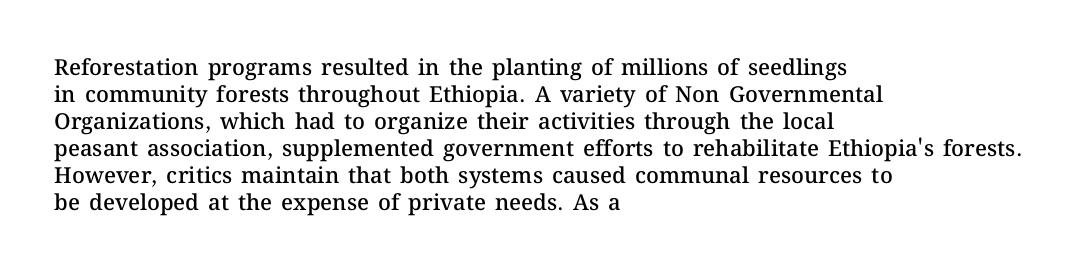
The gap between lines stays unmarked. Casual observation: everything's shoved over to the left. The glyphs have the mass of a demibold cut, below bold. The lettering stays uniformly vertical, giving the passage a roman look. Honestly, the letter spacing is just normal — you wouldn't notice it.
